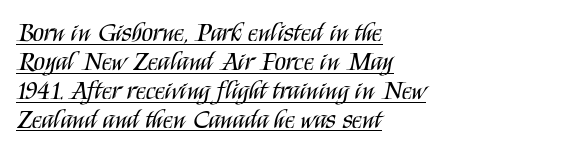
The image shows 26 px text type; set left-aligned, tight line spacing (1.11x), normal letter spacing, underlined.
